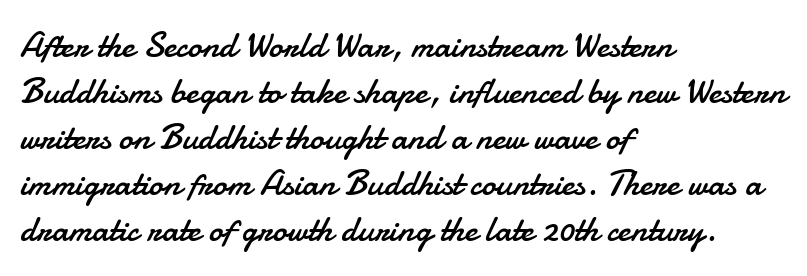
The image shows 36 px regular-weight sans-serif type; set left-aligned, normal line spacing (1.28x), normal letter spacing, not underlined; low stroke contrast and a small x-height.
